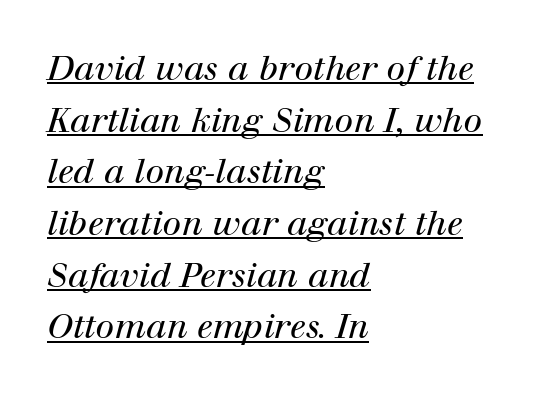
{"serif": "yes", "italic": "yes", "lean": "right", "slant_degrees": 12, "bold": "no", "weight": "regular", "width": "normal", "stroke_contrast": "high", "x_height": "medium", "monospaced": "no", "underline": "yes", "align": "left", "line_spacing": "normal", "line_spacing_ratio": 1.52, "letter_spacing": "normal", "letter_spacing_em": 0.0, "glyph_px": 34}
